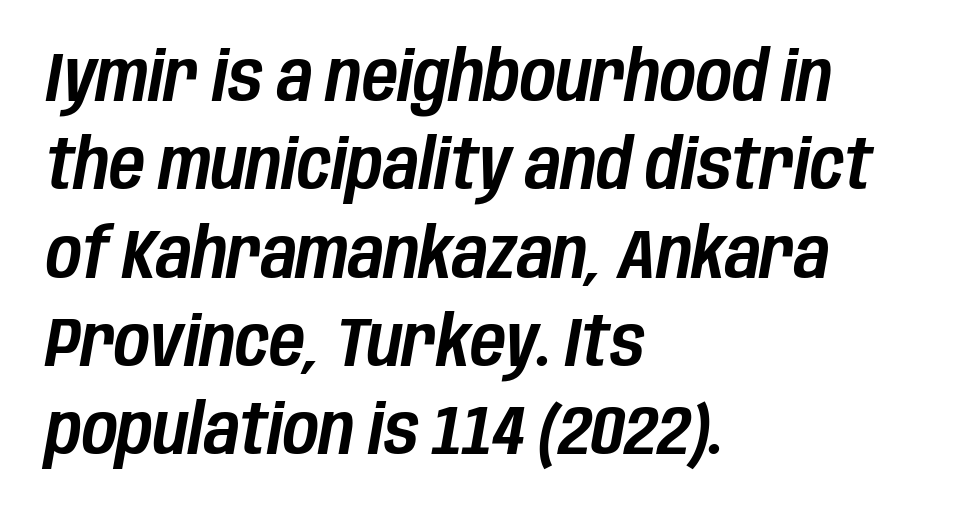
Q: Is the text italic (slanted)? A: Yes, it leans right by about 10 degrees.
Q: Is the text underlined? A: No.
Q: How is the paragraph aligned? A: Left-aligned.
Q: Is the spacing between letters normal or unusually wide? A: Normal.
Q: Is the spacing between lines tight, normal or loose? A: Normal.
Q: Width (condensed, normal, or wide)? A: Condensed.
Q: Stroke contrast? A: Low.
Q: x-height? A: Large.
Q: Monospaced? A: No.
